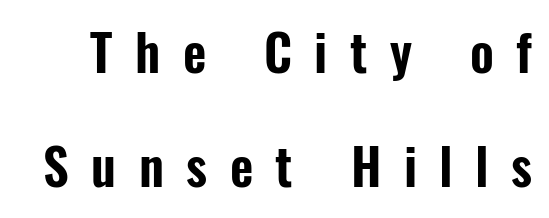
The image shows 51 px condensed sans-serif type, upright; set loose line spacing (2.23x), unusually wide letter spacing (+0.44 em), not underlined; low stroke contrast and a medium x-height.
